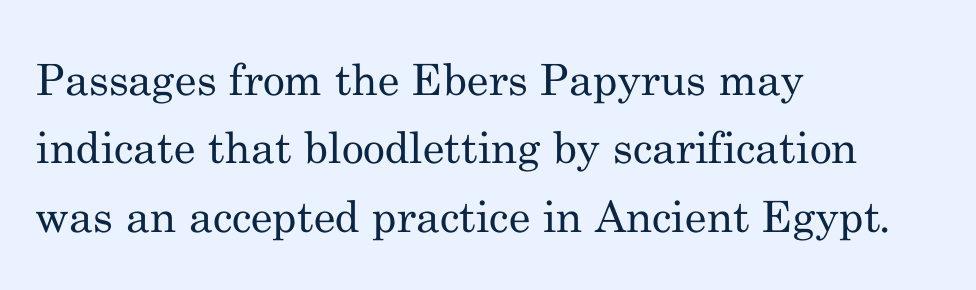
Counters stay open thanks to moderate or lighter strokes. Words appear dense and cohesive because spacing is normal. These lines were composed using upright roman letters. Is there much room between lines? A standard amount, neither cramped nor airy. Underline: absent. The lines are quadded left.
